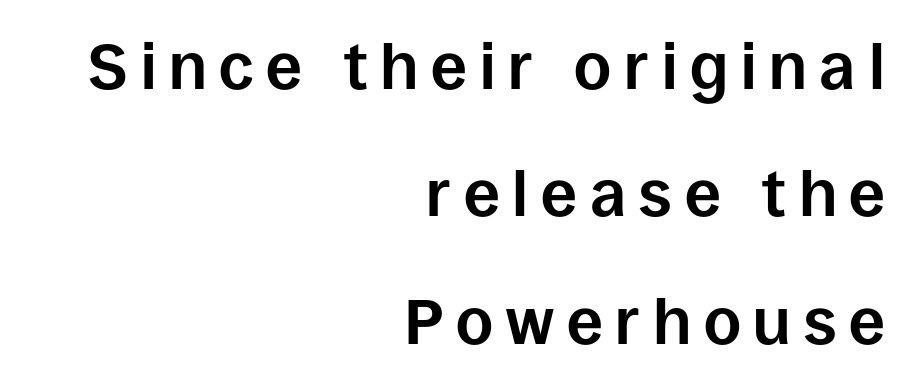
Q: Is the text bold? A: Yes.
Q: Is the text italic (slanted)? A: No, it is upright.
Q: Is the typeface a serif or a sans-serif typeface? A: Sans-serif.
Q: Is the text underlined? A: No.
Q: How is the paragraph aligned? A: Right-aligned.
Q: Is the spacing between letters normal or unusually wide? A: Unusually wide.
Q: Is the spacing between lines tight, normal or loose? A: Loose.
Q: Width (condensed, normal, or wide)? A: Normal.
Q: Stroke contrast? A: Low.
Q: x-height? A: Large.
Q: Monospaced? A: No.
